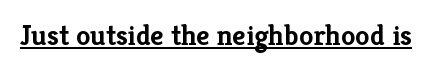
Q: Is the text bold? A: Yes.
Q: Is the text italic (slanted)? A: No, it is upright.
Q: Is the typeface a serif or a sans-serif typeface? A: Serif.
Q: Is the text underlined? A: Yes.
Q: Is the spacing between letters normal or unusually wide? A: Normal.
Q: Width (condensed, normal, or wide)? A: Normal.
Q: Stroke contrast? A: Low.
Q: x-height? A: Medium.
Q: Monospaced? A: No.
